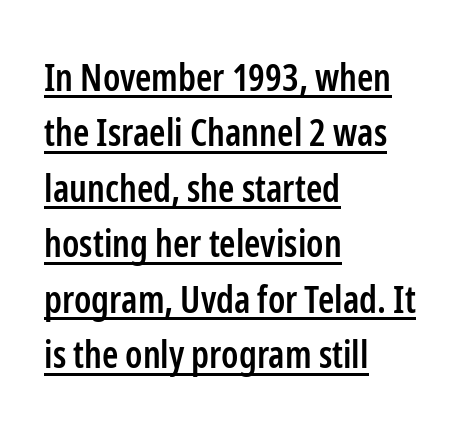
{"serif": "no", "italic": "no", "bold": "semi", "weight": "semibold", "width": "condensed", "stroke_contrast": "low", "x_height": "medium", "monospaced": "no", "underline": "yes", "align": "left", "line_spacing": "normal", "line_spacing_ratio": 1.5, "letter_spacing": "normal", "letter_spacing_em": 0.0, "glyph_px": 37}
